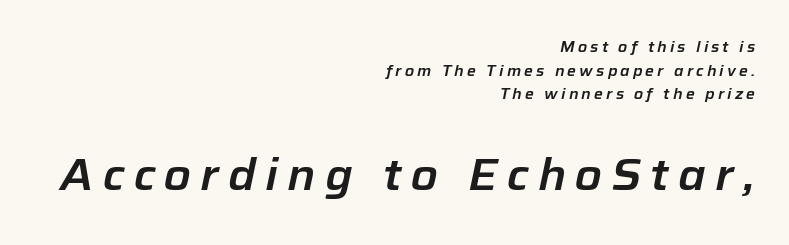
An italicized treatment has been applied to the whole sample. The passage shown is typed in a proportional face where columns would drift. Someone cranked the tracking dial way up on this one. Does the bottom block carry the larger type? Yes, it does. Check the space under the baseline: it is left empty.
